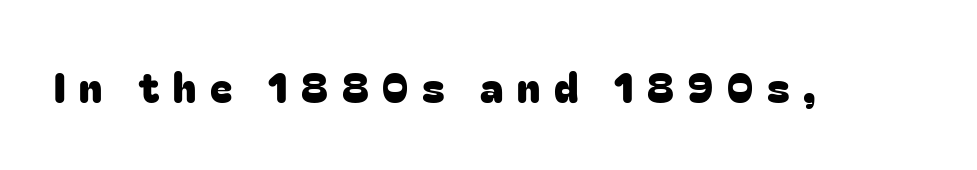
You could not count columns in this text — the font is proportionally spaced. Honestly, there is no underline to notice here at all. In terms of letterform style, serifs are entirely absent. The face used here is rendered with a markedly widened letterfit. You can tell it's not italic because the verticals are truly vertical.
